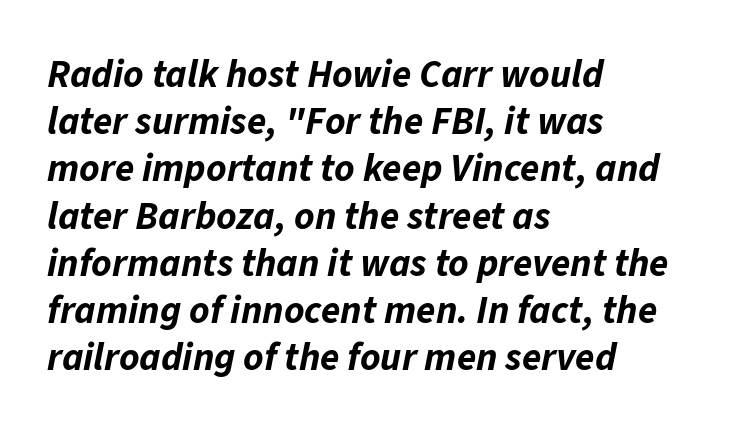
{"italic": "yes", "lean": "right", "slant_degrees": 11, "bold": "yes", "weight": "bold", "width": "normal", "stroke_contrast": "low", "x_height": "medium", "monospaced": "no", "underline": "no", "align": "left", "line_spacing_ratio": 1.21, "letter_spacing": "normal", "letter_spacing_em": 0.0, "glyph_px": 39}
